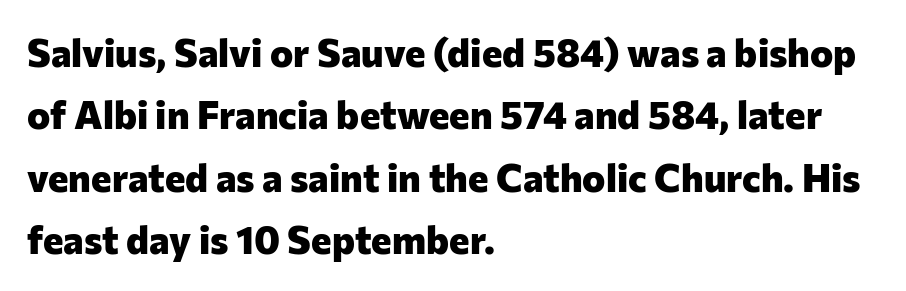
The image shows 39 px heavy sans-serif type, upright; set left-aligned, normal line spacing (1.6x), normal letter spacing, not underlined; low stroke contrast and a medium x-height.
